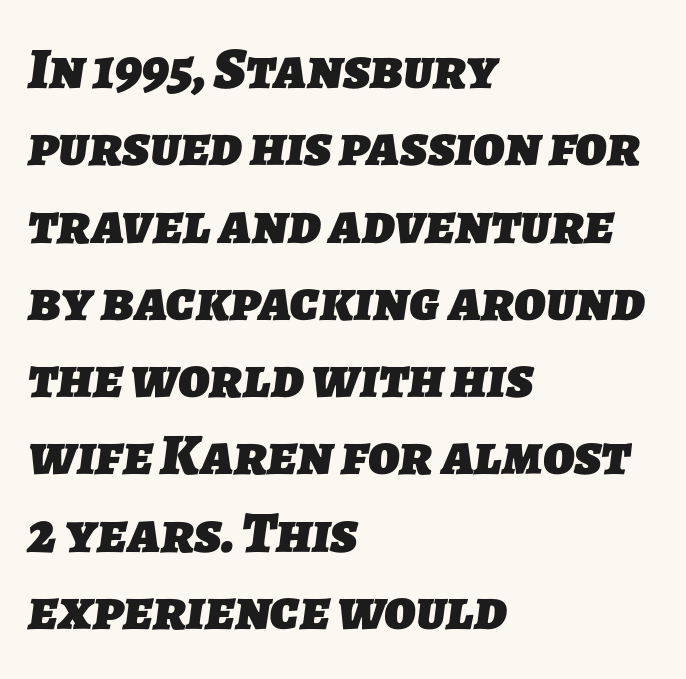
The image shows 59 px heavy sans-serif type; set left-aligned, normal line spacing (1.31x), normal letter spacing, not underlined; low stroke contrast and a medium x-height.
